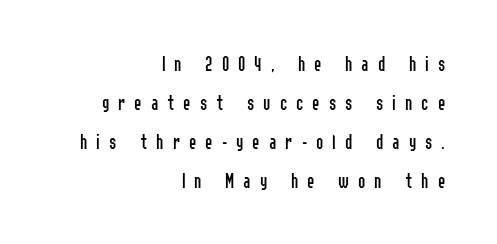
The image shows 22 px text type, upright; set right-aligned, line spacing 1.77x, unusually wide letter spacing (+0.41 em), not underlined.
